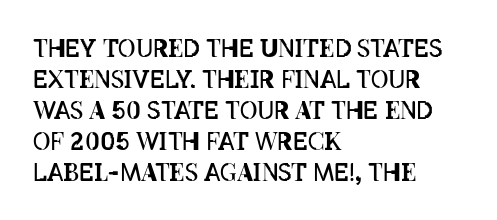
The image shows 24 px text type, upright; set left-aligned, normal line spacing (1.29x), normal letter spacing, not underlined.
